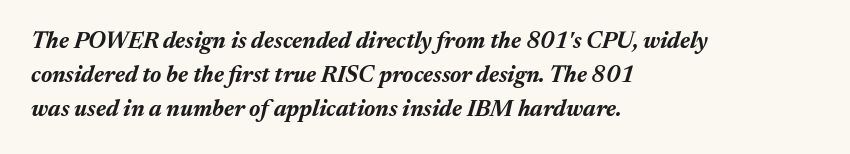
The image shows 23 px bold type, italic (leaning right); set left-aligned, normal line spacing (1.47x), normal letter spacing, not underlined.
